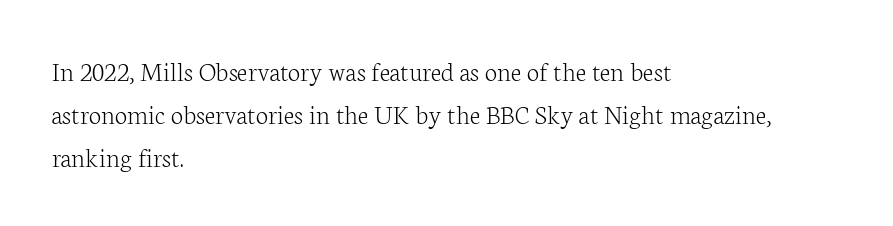
Alignment: flush left. Here the glyphs are tracked normally, forming tight word shapes. Each letter keeps its own natural width here, so spacing adapts to shape. Summary of vertical rhythm: regular, with standard interline spacing.
